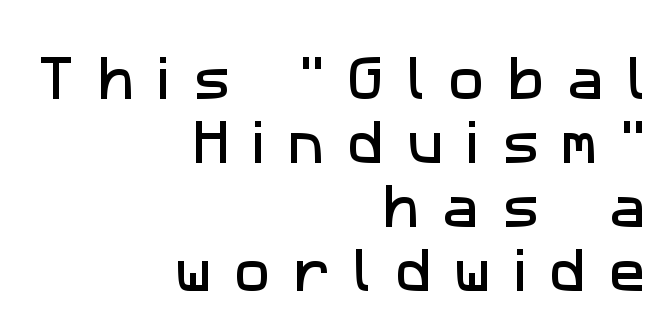
{"serif": "no", "width": "normal", "stroke_contrast": "low", "x_height": "medium", "monospaced": "no", "underline": "no", "align": "right", "line_spacing": "normal", "line_spacing_ratio": 1.33, "letter_spacing": "wide", "letter_spacing_em": 0.49, "glyph_px": 48}
